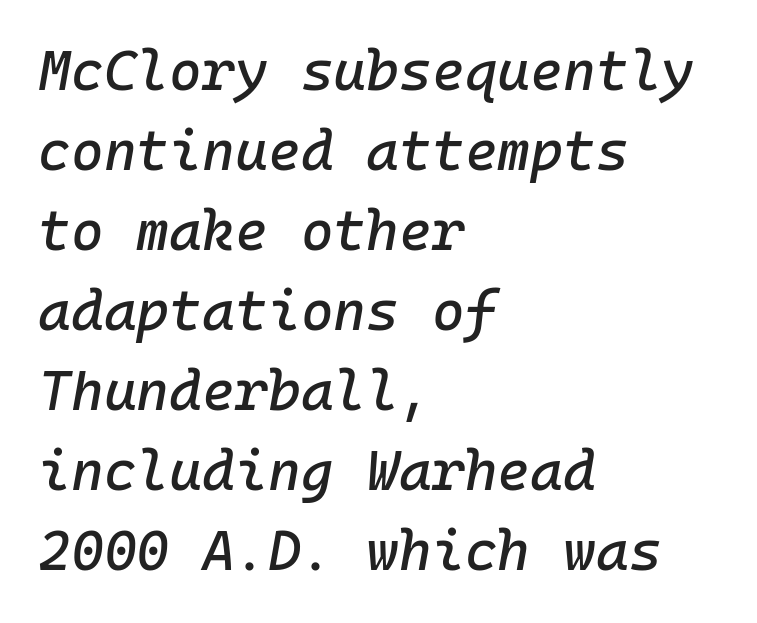
The lines sit at an ordinary, default distance from one another. Fixed-width glyphs throughout — classic coding-font behaviour. Notice how the stems are inclined rather than vertical — that's the hallmark of italics. Lines of text with bare space underneath. Letter spacing: default. Where is the straight margin? On the left.
